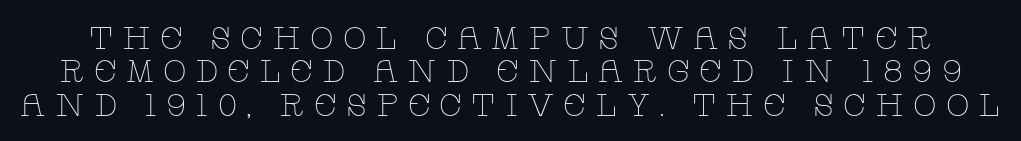
Posture: upright roman. Has an underline been added? It has not. Note the varied advance widths — an 'i' is clearly narrower than an 'm'. What stands out about the letter spacing? Its width — letters are far apart. Stroke thickness stays within the range of a standard reading face or lighter. The face used here is seriffed, in the tradition of book romans.
